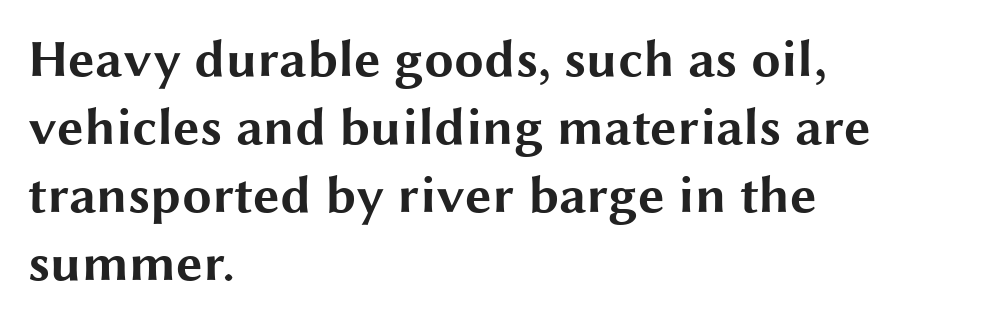
Nope, no serifs anywhere on these letters. The lines are quadded left. Italic: no, the glyphs are upright roman. Clear beneath every line of the passage. Looks like regular typesetting: each glyph gets only the width it needs. Baseline-to-baseline distance is the conventional proportion of letter height.
